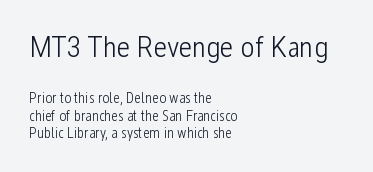
The image shows 30 px light, condensed sans-serif type, upright; set left-aligned, line spacing 1.19x, normal letter spacing, not underlined; the first (top) block is 2.0x larger; low stroke contrast and a medium x-height.
